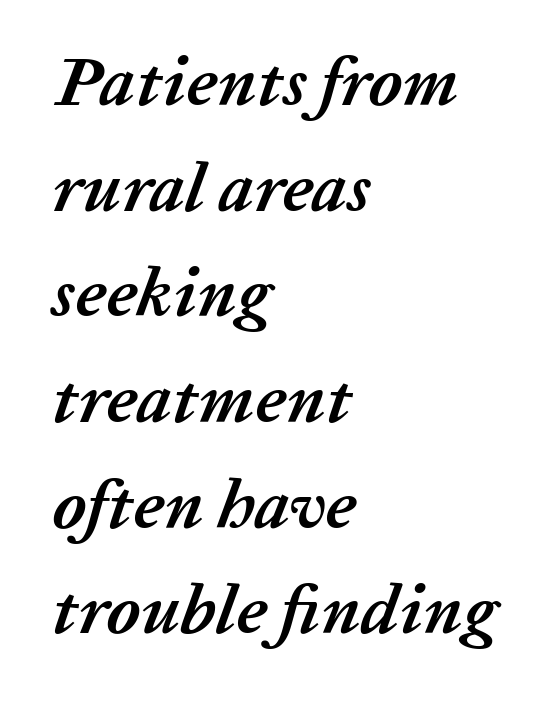
{"italic": "yes", "lean": "right", "slant_degrees": 20, "bold": "yes", "weight": "semibold", "width": "normal", "stroke_contrast": "low", "x_height": "medium", "monospaced": "no", "underline": "no", "align": "left", "line_spacing": "normal", "line_spacing_ratio": 1.51, "letter_spacing": "normal", "letter_spacing_em": 0.0, "glyph_px": 70}
